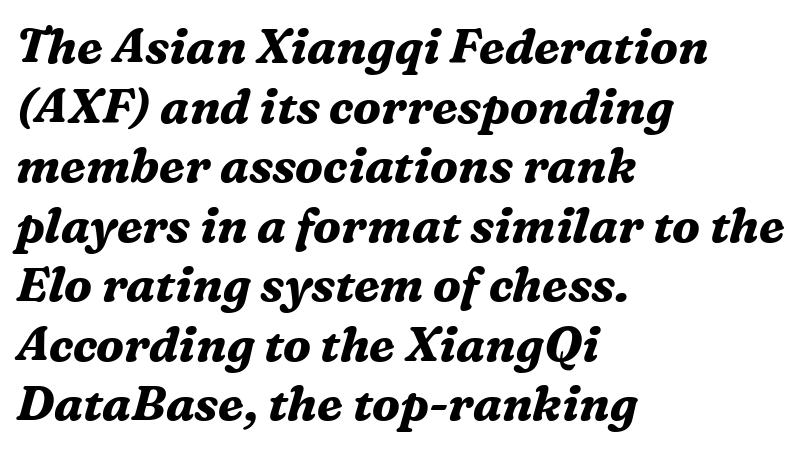
Q: Is the text bold? A: Yes.
Q: Is the text italic (slanted)? A: Yes, it leans right by about 16 degrees.
Q: Is the typeface a serif or a sans-serif typeface? A: Serif.
Q: Is the text underlined? A: No.
Q: How is the paragraph aligned? A: Left-aligned.
Q: Is the spacing between letters normal or unusually wide? A: Normal.
Q: Width (condensed, normal, or wide)? A: Normal.
Q: Stroke contrast? A: Medium.
Q: x-height? A: Medium.
Q: Monospaced? A: No.
